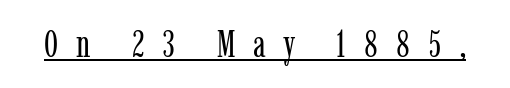
The image shows 37 px regular-weight, condensed serif type, upright; set unusually wide letter spacing (+0.48 em), underlined; low stroke contrast and a medium x-height.
